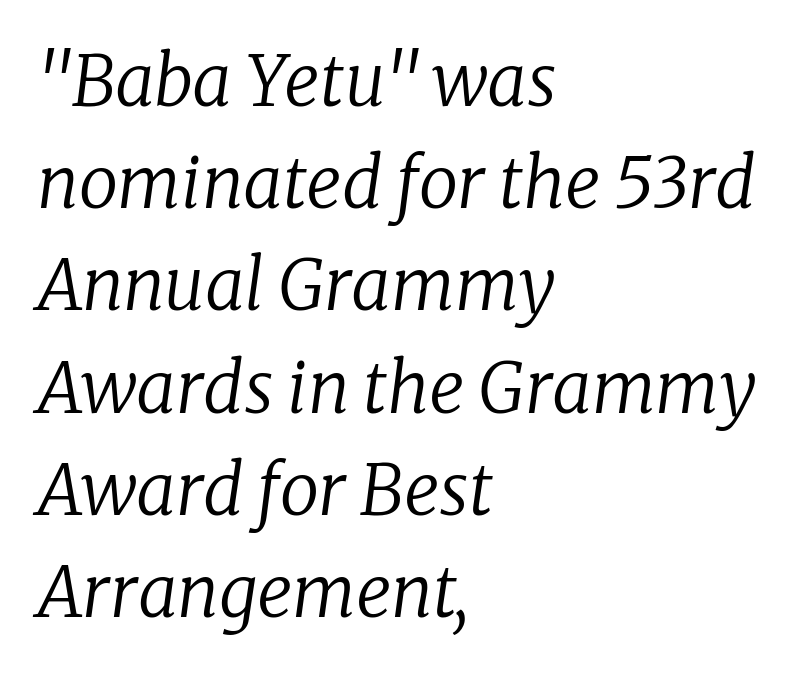
Q: Is the text bold? A: No.
Q: Is the text italic (slanted)? A: Yes, it leans right by about 8 degrees.
Q: Is the typeface a serif or a sans-serif typeface? A: Serif.
Q: Is the text underlined? A: No.
Q: How is the paragraph aligned? A: Left-aligned.
Q: Is the spacing between letters normal or unusually wide? A: Normal.
Q: Is the spacing between lines tight, normal or loose? A: Normal.
Q: Width (condensed, normal, or wide)? A: Normal.
Q: Stroke contrast? A: Low.
Q: x-height? A: Medium.
Q: Monospaced? A: No.
